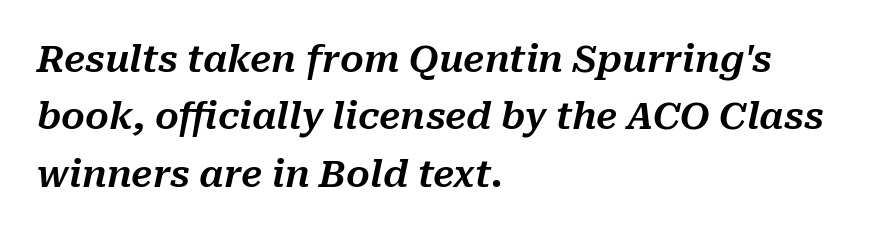
Q: Is the text italic (slanted)? A: Yes, it leans right by about 10 degrees.
Q: Is the text underlined? A: No.
Q: How is the paragraph aligned? A: Left-aligned.
Q: Is the spacing between letters normal or unusually wide? A: Normal.
Q: Is the spacing between lines tight, normal or loose? A: Normal.
Q: Width (condensed, normal, or wide)? A: Normal.
Q: Stroke contrast? A: Medium.
Q: x-height? A: Medium.
Q: Monospaced? A: No.
